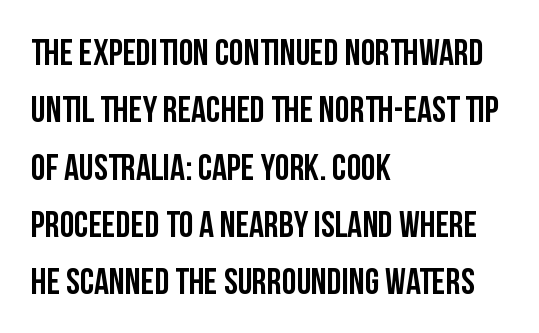
The image shows 37 px condensed sans-serif type, upright; set left-aligned, normal line spacing (1.55x), normal letter spacing, not underlined; low stroke contrast and a large x-height.
